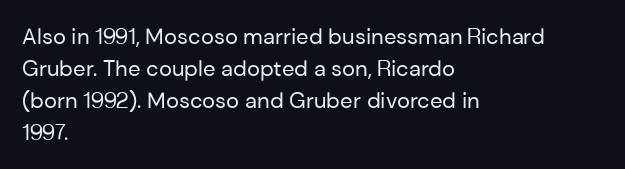
The image shows 22 px text type, upright; set left-aligned, normal line spacing (1.45x), normal letter spacing, not underlined.
